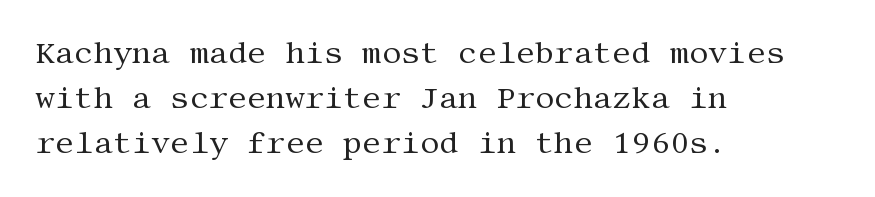
The type family on display is of the serif kind. This sample is left-justified, so line endings fall wherever the words run out. Is there any slant? The stems are plumb. Stroke mass is kept to a normal reading level or below. The letterforms sit shoulder to shoulder at normal distance.
